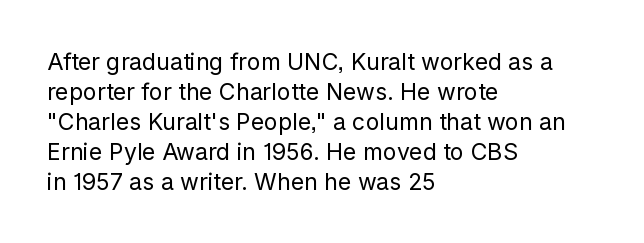
Q: Is the text bold? A: No.
Q: Is the text italic (slanted)? A: No, it is upright.
Q: Is the text underlined? A: No.
Q: How is the paragraph aligned? A: Left-aligned.
Q: Is the spacing between letters normal or unusually wide? A: Normal.
Q: Is the spacing between lines tight, normal or loose? A: Normal.
